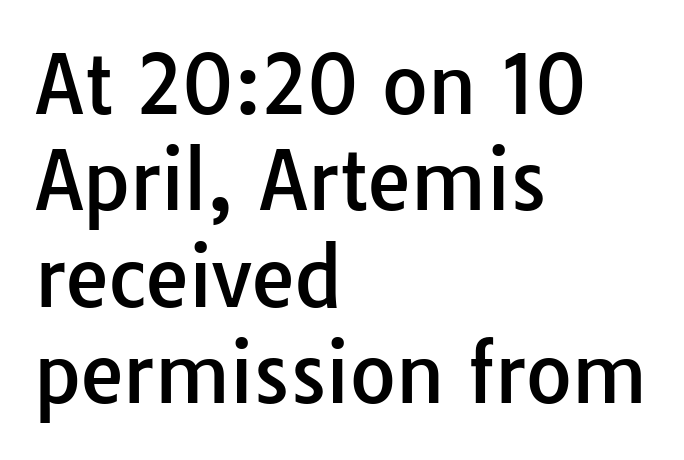
{"serif": "no", "italic": "no", "width": "normal", "stroke_contrast": "low", "x_height": "medium", "monospaced": "no", "underline": "no", "align": "left", "line_spacing_ratio": 1.22, "letter_spacing": "normal", "letter_spacing_em": 0.0, "glyph_px": 79}
